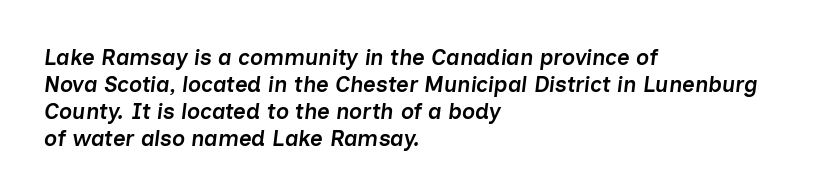
The image shows 22 px text type, italic (leaning right); set left-aligned, line spacing 1.22x, normal letter spacing, not underlined.
